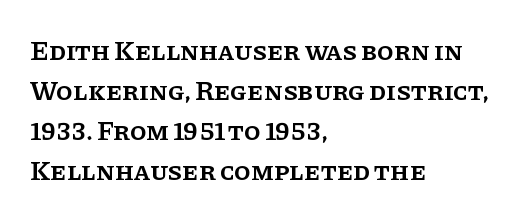
Type without underlining. The passage shown stacks its lines at a standard gap. This rendering uses left alignment, leaving the right contour irregular. Here the glyphs are tracked normally, forming tight word shapes.
